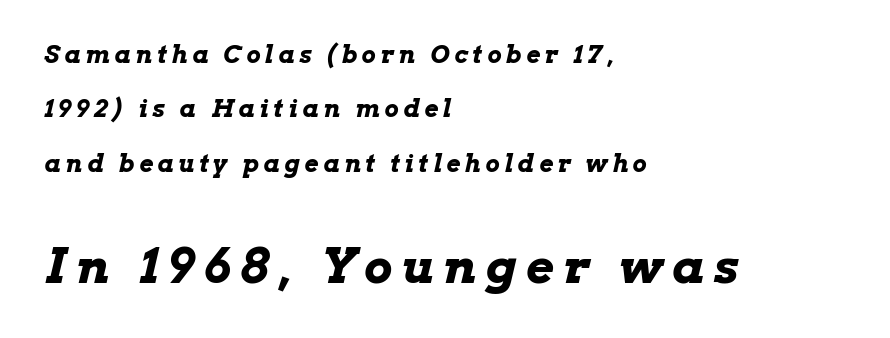
{"italic": "yes", "lean": "right", "slant_degrees": 13, "bold": "yes", "weight": "bold", "width": "wide", "stroke_contrast": "low", "x_height": "medium", "monospaced": "no", "underline": "no", "align": "left", "line_spacing": "loose", "line_spacing_ratio": 2.27, "letter_spacing": "wide", "letter_spacing_em": 0.2, "larger_block": "second", "size_ratio": 2.0, "glyph_px": 48}
